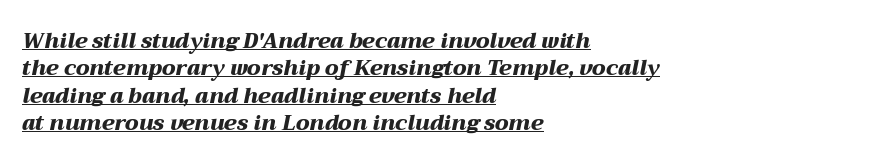
{"italic": "yes", "lean": "right", "slant_degrees": 12, "bold": "yes", "underline": "yes", "align": "left", "line_spacing": "normal", "line_spacing_ratio": 1.3, "letter_spacing": "normal", "letter_spacing_em": 0.0, "glyph_px": 21}
